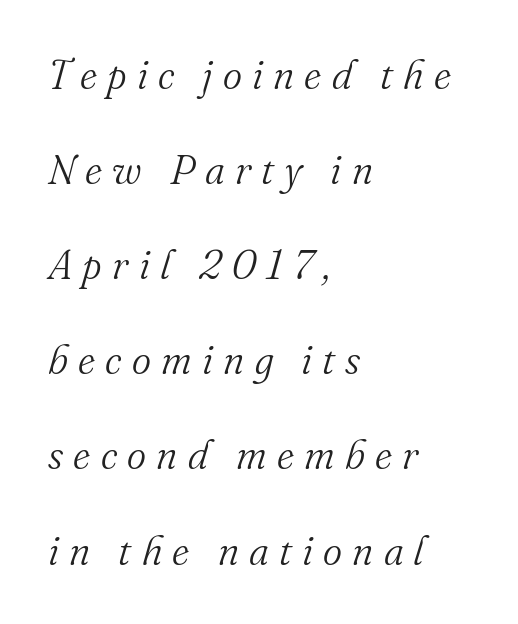
The image shows 41 px light serif type, italic (leaning right); set left-aligned, loose line spacing (2.32x), unusually wide letter spacing (+0.25 em), not underlined; medium stroke contrast and a small x-height.
